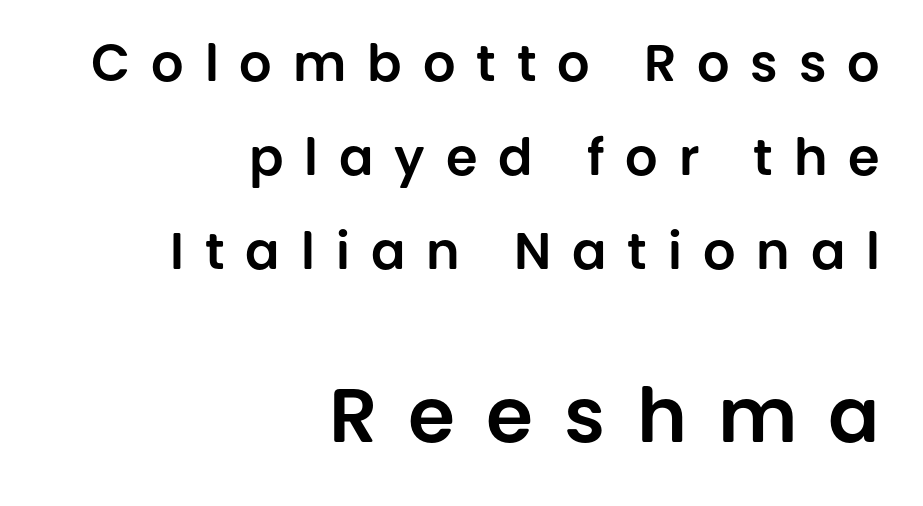
The image shows 76 px sans-serif type, upright; set right-aligned, line spacing 1.84x, unusually wide letter spacing (+0.41 em), not underlined; the second (bottom) block is 1.49x larger; low stroke contrast and a large x-height.
